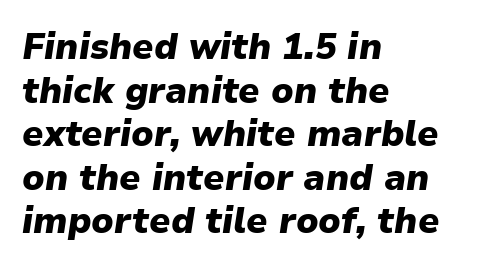
Q: Is the text bold? A: Yes.
Q: Is the text italic (slanted)? A: Yes, it leans right by about 9 degrees.
Q: Is the text underlined? A: No.
Q: How is the paragraph aligned? A: Left-aligned.
Q: Is the spacing between letters normal or unusually wide? A: Normal.
Q: Width (condensed, normal, or wide)? A: Normal.
Q: Stroke contrast? A: Low.
Q: x-height? A: Medium.
Q: Monospaced? A: No.
